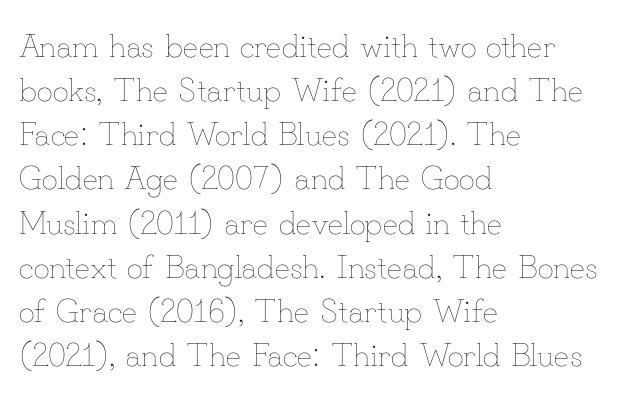
{"italic": "no", "bold": "no", "weight": "thin", "width": "normal", "stroke_contrast": "low", "x_height": "small", "monospaced": "no", "underline": "no", "align": "left", "line_spacing": "normal", "line_spacing_ratio": 1.38, "letter_spacing": "normal", "letter_spacing_em": 0.0, "glyph_px": 32}
